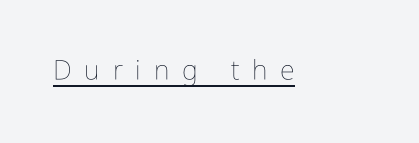
Q: Is the text bold? A: No.
Q: Is the text italic (slanted)? A: No, it is upright.
Q: Is the text underlined? A: Yes.
Q: Is the spacing between letters normal or unusually wide? A: Unusually wide.
